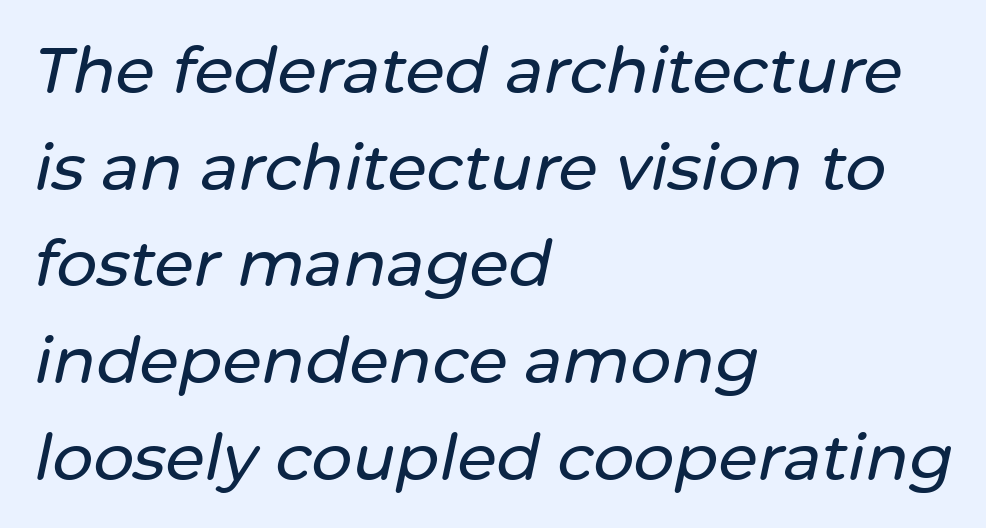
The image shows 64 px text type, italic (leaning right); set left-aligned, normal line spacing (1.51x), normal letter spacing, not underlined; low stroke contrast and a medium x-height.
